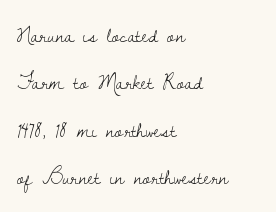
You could call the tracking neutral — neither tight nor loose. Airy leading. The text block is weighted toward the left margin, trailing off unevenly rightward. Rule under the text: the space is simply empty.
